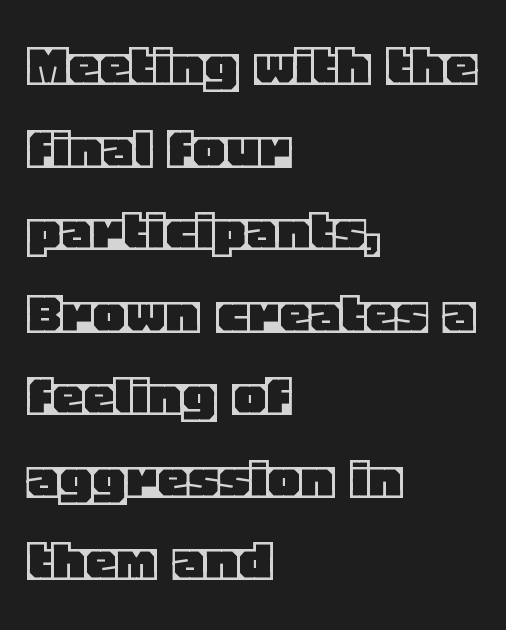
{"italic": "no", "width": "normal", "x_height": "large", "monospaced": "no", "underline": "no", "align": "left", "line_spacing": "normal", "line_spacing_ratio": 1.31, "letter_spacing": "normal", "letter_spacing_em": 0.0, "glyph_px": 63}
